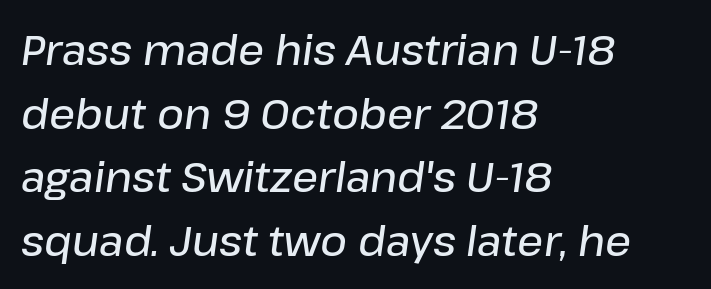
{"italic": "yes", "lean": "right", "slant_degrees": 8, "bold": "semi", "weight": "semibold", "width": "normal", "stroke_contrast": "low", "x_height": "medium", "monospaced": "no", "underline": "no", "align": "left", "line_spacing": "normal", "line_spacing_ratio": 1.55, "letter_spacing": "normal", "letter_spacing_em": 0.0, "glyph_px": 41}
